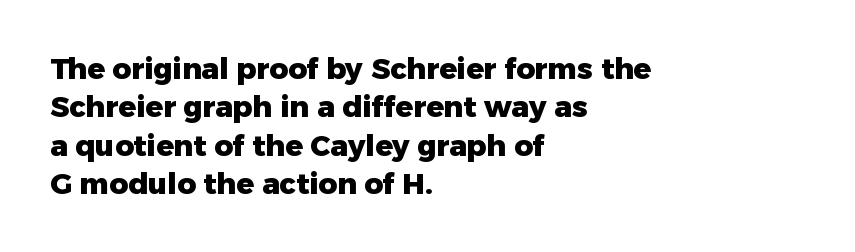
The image shows 29 px heavy sans-serif type, upright; set left-aligned, normal line spacing (1.32x), normal letter spacing, not underlined; low stroke contrast and a medium x-height.
